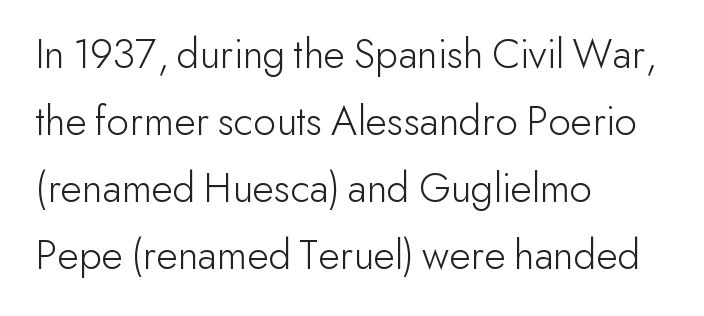
Alignment: flush left. These lines are rendered in a variable-pitch font. Whoever set this chose a conventional vertical rhythm. Is the letter spacing exaggerated? No — it looks like the ordinary default.
